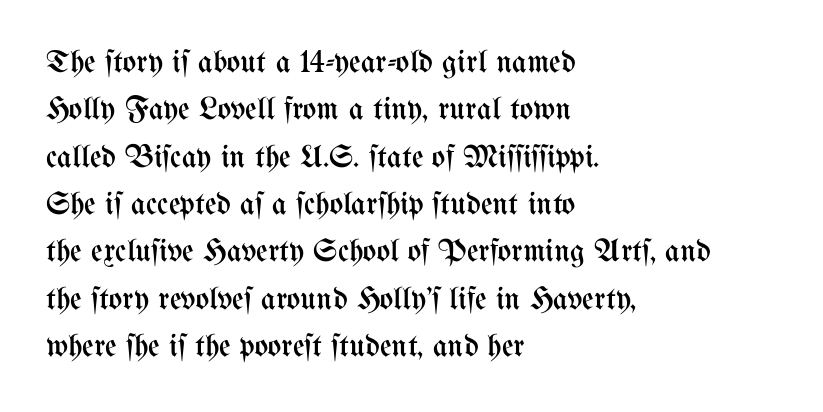
{"italic": "no", "bold": "no", "weight": "regular", "width": "condensed", "stroke_contrast": "medium", "x_height": "medium", "monospaced": "no", "underline": "no", "align": "left", "line_spacing": "normal", "line_spacing_ratio": 1.48, "letter_spacing": "normal", "letter_spacing_em": 0.0, "glyph_px": 32}
